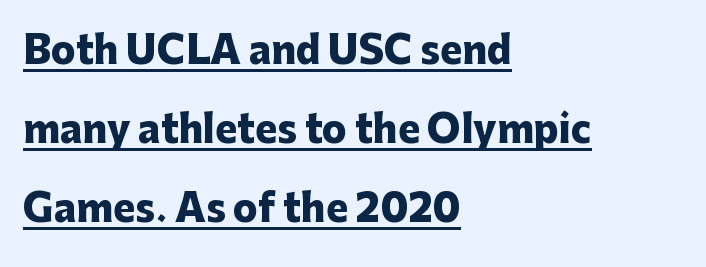
The image shows 37 px heavy sans-serif type, upright; set left-aligned, loose line spacing (2.14x), normal letter spacing, underlined; low stroke contrast and a medium x-height.
